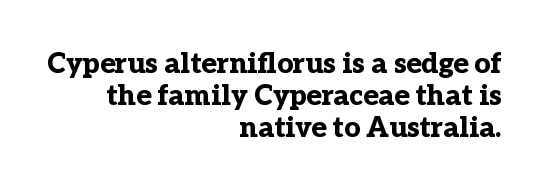
The image shows 28 px bold serif type, upright; set right-aligned, tight line spacing (1.14x), normal letter spacing, not underlined; low stroke contrast and a medium x-height.
